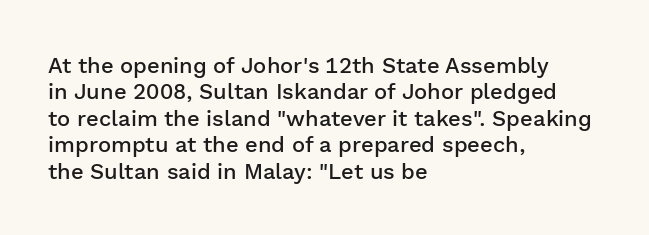
{"italic": "no", "bold": "semi", "underline": "no", "align": "left", "line_spacing_ratio": 1.2, "letter_spacing": "normal", "letter_spacing_em": 0.0, "glyph_px": 22}
